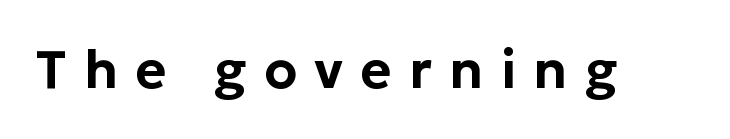
Q: Is the text italic (slanted)? A: No, it is upright.
Q: Is the typeface a serif or a sans-serif typeface? A: Sans-serif.
Q: Is the text underlined? A: No.
Q: Is the spacing between letters normal or unusually wide? A: Unusually wide.
Q: Width (condensed, normal, or wide)? A: Normal.
Q: Stroke contrast? A: Low.
Q: x-height? A: Medium.
Q: Monospaced? A: No.
